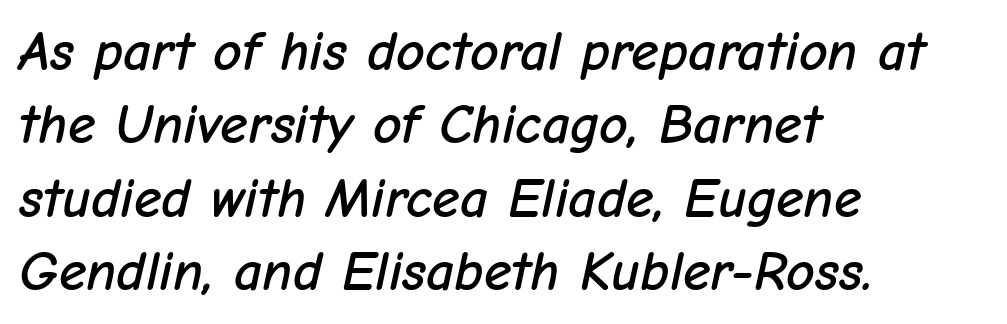
Words appear dense and cohesive because spacing is normal. This rendering uses left alignment, leaving the right contour irregular. Do the characters align in a grid? No, the font is proportional. There's an unmistakable incline to the writing here. Rule under the text: the space is simply empty.
